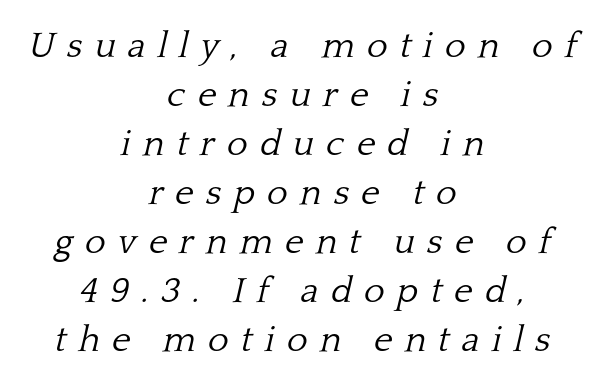
{"serif": "yes", "italic": "yes", "lean": "right", "slant_degrees": 13, "bold": "no", "weight": "light", "width": "normal", "stroke_contrast": "low", "x_height": "medium", "monospaced": "no", "underline": "no", "align": "center", "line_spacing": "normal", "line_spacing_ratio": 1.36, "letter_spacing": "wide", "letter_spacing_em": 0.33, "glyph_px": 36}
